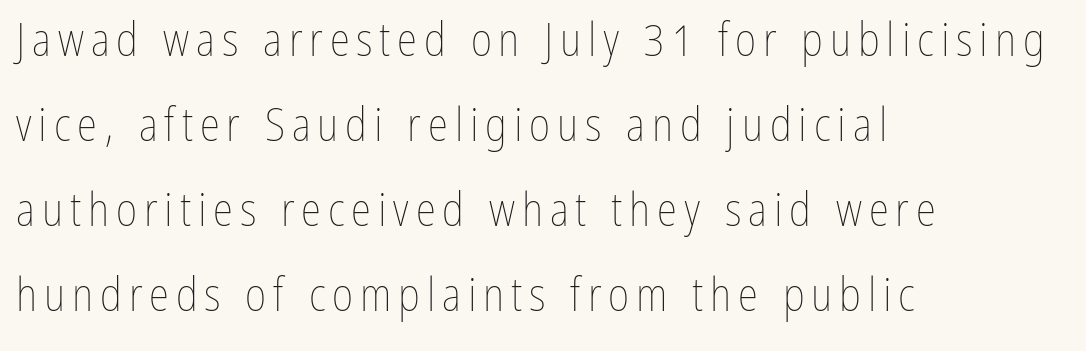
Any mark beneath the type? The region is blank. The font sits on the lighter half of the weight spectrum, regular included. Here the designer chose a conventional face with non-uniform glyph widths. Notice how the stems are strictly vertical — no italics here. Where is the straight margin? On the left.
